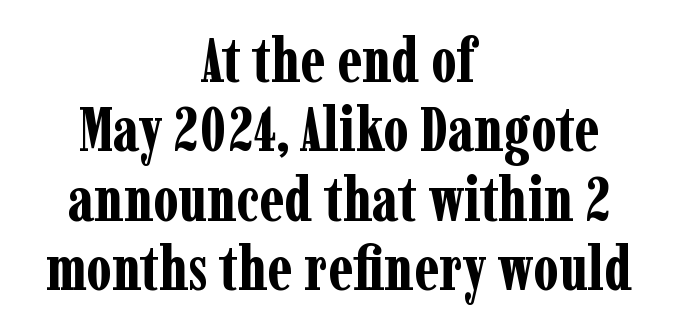
Varying glyph widths throughout — classic text-font behaviour. Old-style or modern, the face here clearly has serifs. The line texture is even and compact thanks to regular tracking. Tightly led — the rows are bunched. You'd pick this weight for a headline — it's a proper bold.
